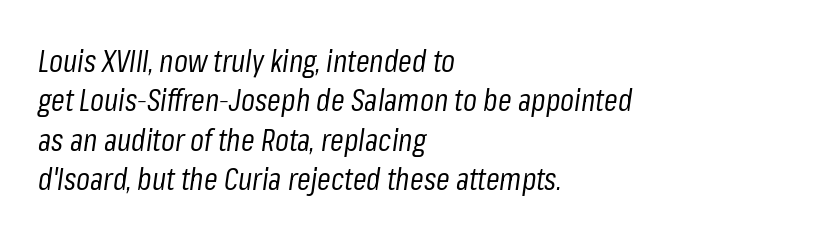
The image shows 31 px regular-weight, condensed type, italic (leaning right); set left-aligned, normal line spacing (1.27x), normal letter spacing, not underlined; low stroke contrast and a medium x-height.
